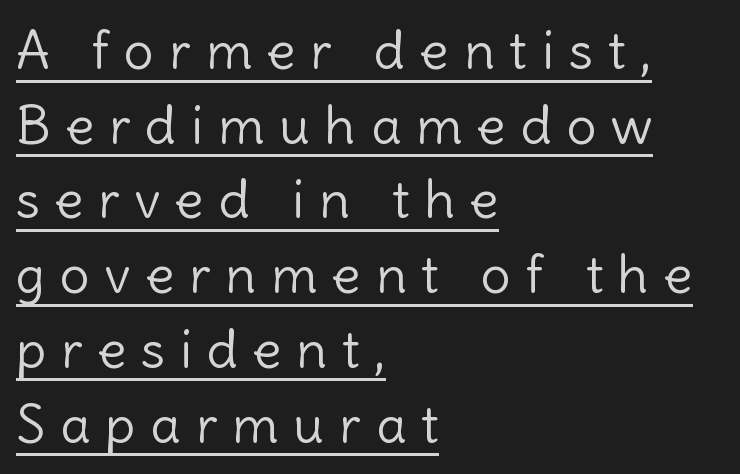
The leading is moderate, giving the passage an even texture. Caption: lettering with a line underneath. Proportional: the letters do not fall into vertical columns. A typesetter would label this face a sans.
